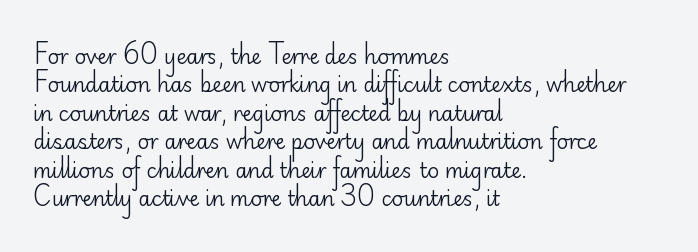
The image shows 20 px text type, upright; set left-aligned, normal line spacing (1.42x), normal letter spacing, not underlined.
